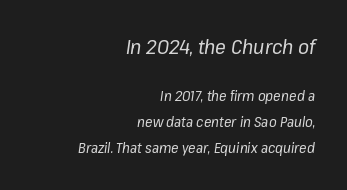
The image shows 20 px text type, italic (leaning right); set right-aligned, line spacing 1.88x, normal letter spacing, not underlined; the first (top) block is 1.43x larger.
